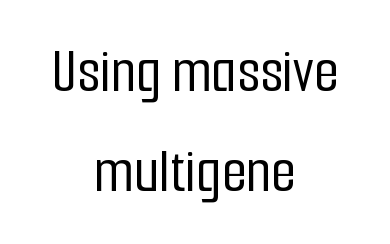
{"serif": "no", "italic": "no", "width": "condensed", "stroke_contrast": "low", "x_height": "medium", "monospaced": "no", "underline": "no", "align": "center", "line_spacing": "normal", "line_spacing_ratio": 1.56, "letter_spacing": "normal", "letter_spacing_em": 0.0, "glyph_px": 64}
